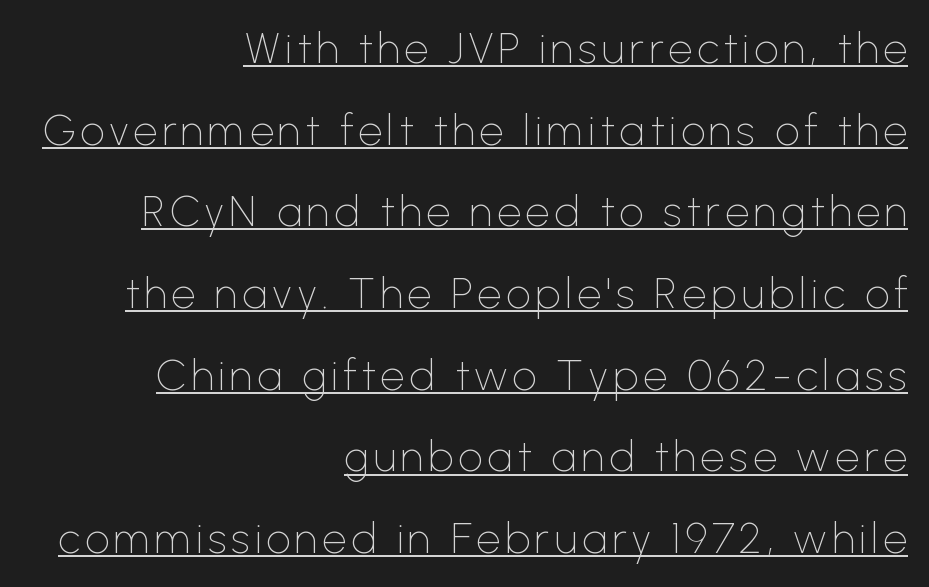
Q: Is the text bold? A: No.
Q: Is the text italic (slanted)? A: No, it is upright.
Q: Is the typeface a serif or a sans-serif typeface? A: Sans-serif.
Q: Is the text underlined? A: Yes.
Q: How is the paragraph aligned? A: Right-aligned.
Q: Is the spacing between lines tight, normal or loose? A: Loose.
Q: Width (condensed, normal, or wide)? A: Normal.
Q: Stroke contrast? A: Low.
Q: x-height? A: Medium.
Q: Monospaced? A: No.
